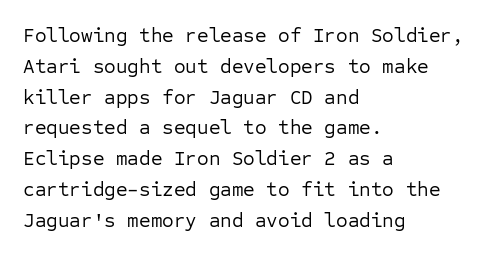
The image shows 20 px text type, upright; set left-aligned, normal line spacing (1.54x), normal letter spacing, not underlined.
